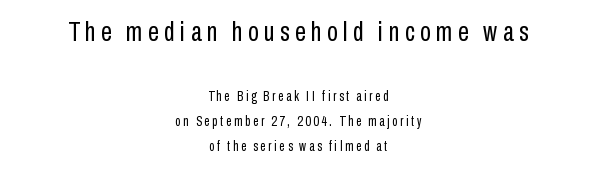
Visually, the top section dominates because its glyphs are scaled up. What kind of face is this? One without serifs — a sans. Note the varied advance widths — an 'i' is clearly narrower than an 'm'. Weight: in the light-to-regular range. Beneath every word, the page is bare.
